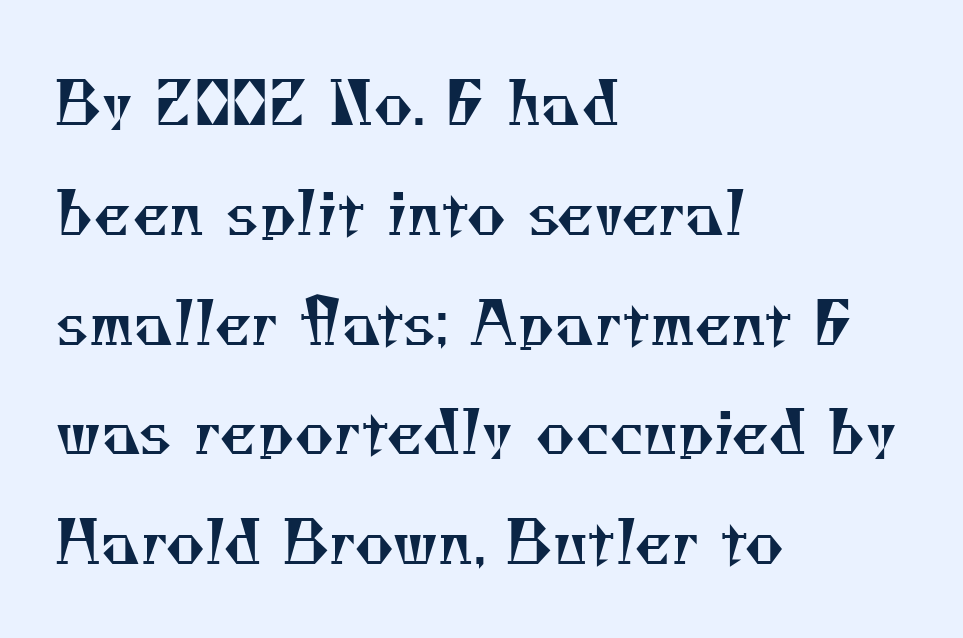
Q: Is the text bold? A: No.
Q: Is the typeface a serif or a sans-serif typeface? A: Serif.
Q: Is the text underlined? A: No.
Q: How is the paragraph aligned? A: Left-aligned.
Q: Is the spacing between letters normal or unusually wide? A: Normal.
Q: Width (condensed, normal, or wide)? A: Normal.
Q: Stroke contrast? A: Medium.
Q: x-height? A: Small.
Q: Monospaced? A: No.
